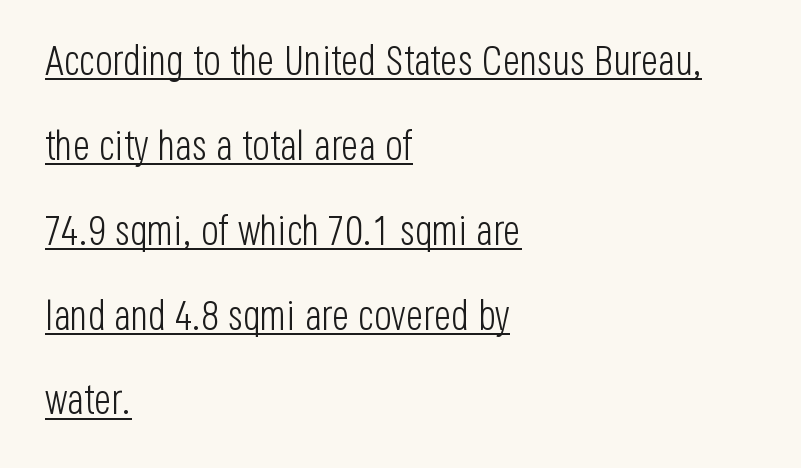
{"serif": "no", "italic": "no", "bold": "no", "weight": "light", "width": "condensed", "stroke_contrast": "low", "x_height": "large", "monospaced": "no", "underline": "yes", "align": "left", "line_spacing": "loose", "line_spacing_ratio": 2.07, "letter_spacing": "normal", "letter_spacing_em": 0.0, "glyph_px": 41}
